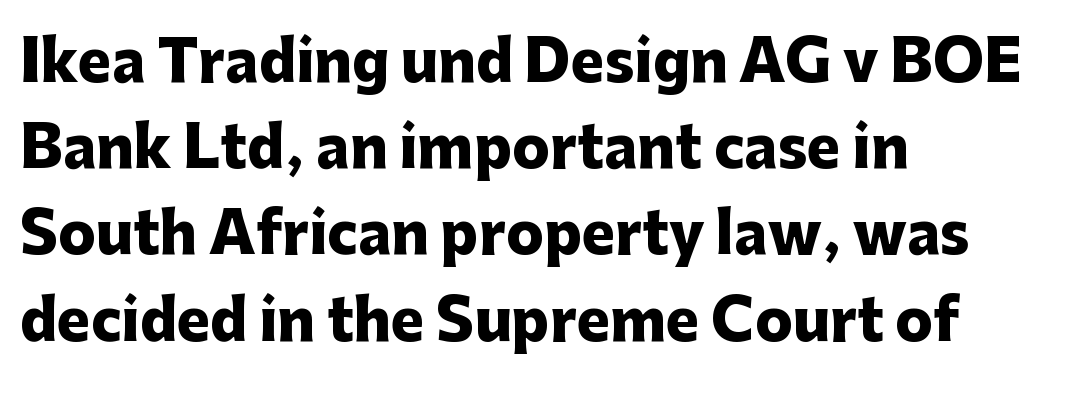
Q: Is the text bold? A: Yes.
Q: Is the text italic (slanted)? A: No, it is upright.
Q: Is the typeface a serif or a sans-serif typeface? A: Sans-serif.
Q: Is the text underlined? A: No.
Q: How is the paragraph aligned? A: Left-aligned.
Q: Is the spacing between letters normal or unusually wide? A: Normal.
Q: Is the spacing between lines tight, normal or loose? A: Normal.
Q: Width (condensed, normal, or wide)? A: Normal.
Q: Stroke contrast? A: Low.
Q: x-height? A: Medium.
Q: Monospaced? A: No.
